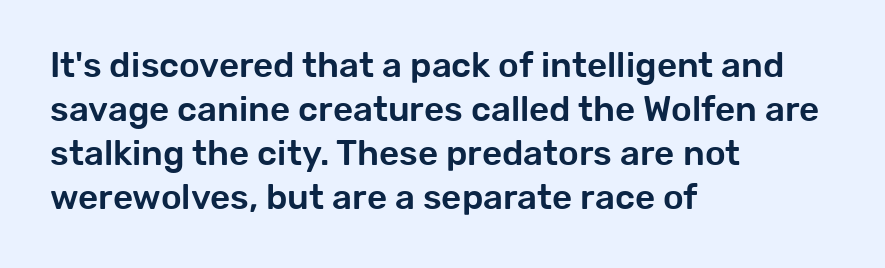
A sans-serif font was chosen for this passage. Unlike italic type, these characters show no tilt at all. Glance below the letters and you will spot only blank space. Compared with typical body copy, the letter spacing here is the same. The lines sit at an ordinary, default distance from one another. Do the characters align in a grid? No, the font is proportional.
